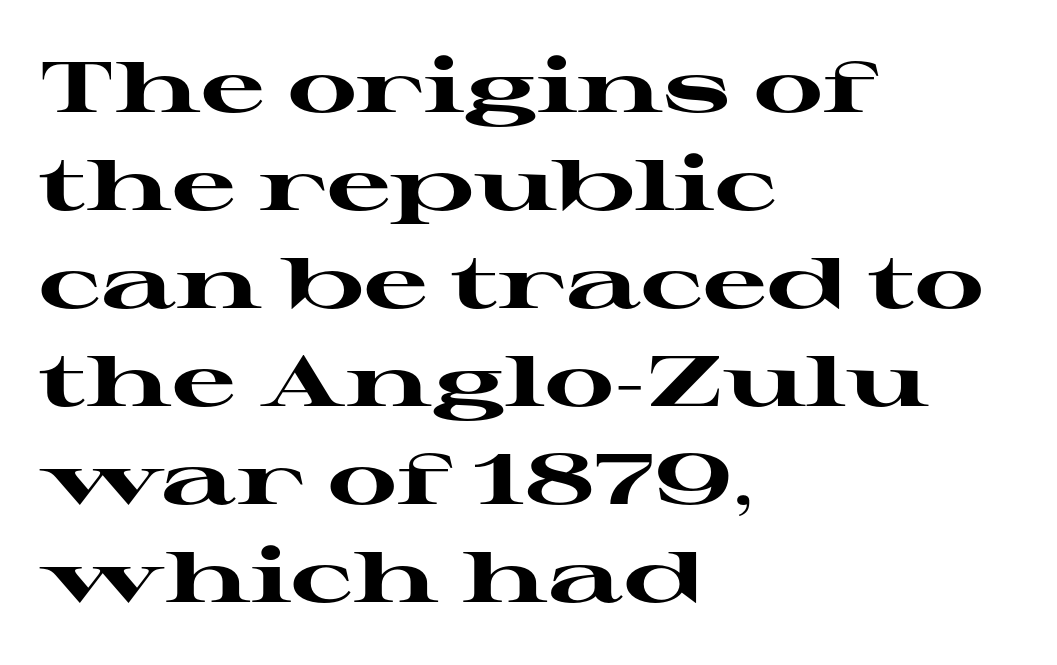
Serifs: yes, visible at the terminals of the letterforms. One-word summary of the alignment: left. Looks like regular typesetting: each glyph gets only the width it needs. Each glyph is drawn with heavy, bold strokes.
